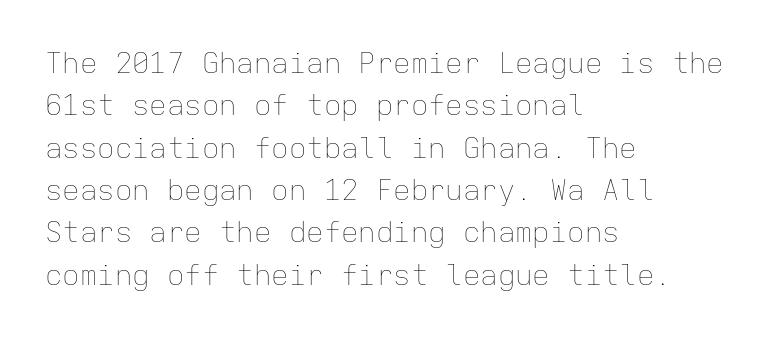
{"italic": "no", "bold": "no", "weight": "thin", "width": "normal", "stroke_contrast": "low", "x_height": "medium", "monospaced": "yes", "underline": "no", "align": "left", "line_spacing": "normal", "line_spacing_ratio": 1.46, "letter_spacing": "normal", "letter_spacing_em": 0.0, "glyph_px": 29}
